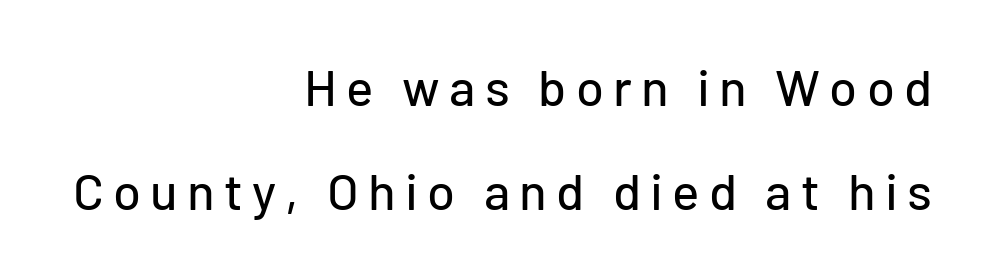
Q: Is the text italic (slanted)? A: No, it is upright.
Q: Is the typeface a serif or a sans-serif typeface? A: Sans-serif.
Q: Is the text underlined? A: No.
Q: How is the paragraph aligned? A: Right-aligned.
Q: Is the spacing between lines tight, normal or loose? A: Loose.
Q: Width (condensed, normal, or wide)? A: Normal.
Q: Stroke contrast? A: Low.
Q: x-height? A: Medium.
Q: Monospaced? A: No.
